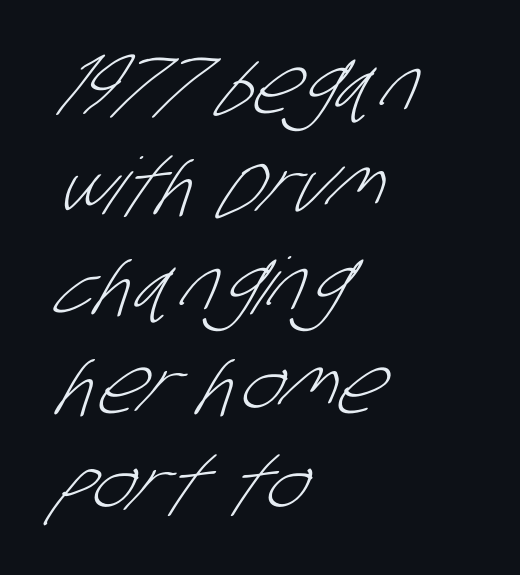
{"serif": "no", "bold": "no", "weight": "light", "width": "condensed", "stroke_contrast": "low", "x_height": "large", "monospaced": "no", "underline": "no", "align": "left", "line_spacing": "normal", "line_spacing_ratio": 1.28, "letter_spacing": "normal", "letter_spacing_em": 0.0, "glyph_px": 78}
